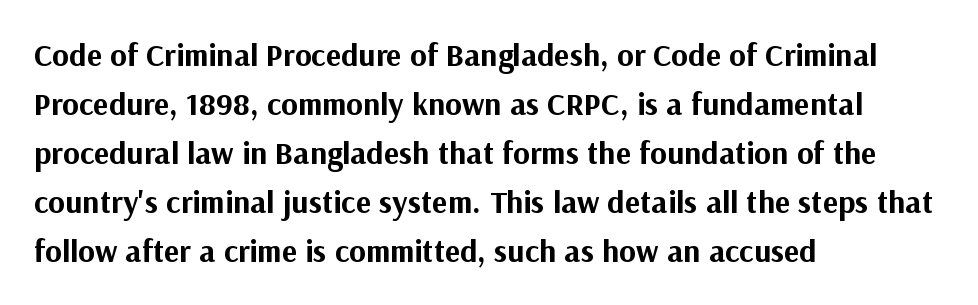
The image shows 32 px bold sans-serif type, upright; set left-aligned, normal line spacing (1.53x), normal letter spacing, not underlined; medium stroke contrast and a medium x-height.
